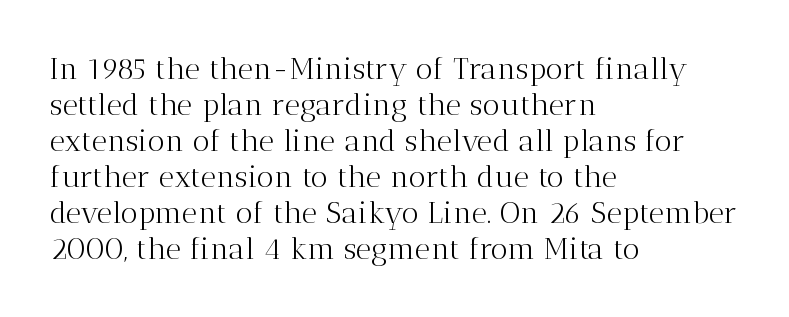
{"serif": "yes", "italic": "no", "bold": "no", "weight": "light", "width": "normal", "stroke_contrast": "medium", "x_height": "medium", "monospaced": "no", "underline": "no", "align": "left", "line_spacing_ratio": 1.2, "letter_spacing": "normal", "letter_spacing_em": 0.0, "glyph_px": 30}
